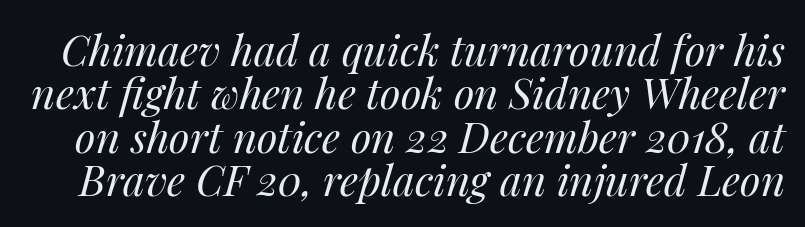
The image shows 42 px regular-weight type, italic (leaning right); set tight line spacing (1.03x), normal letter spacing, not underlined; medium stroke contrast and a medium x-height.
